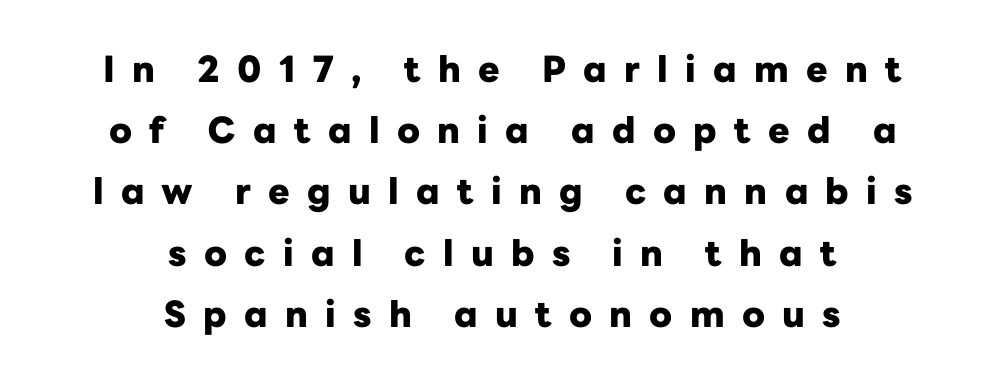
The image shows 36 px heavy sans-serif type, upright; set centered, normal line spacing (1.7x), unusually wide letter spacing (+0.48 em), not underlined; low stroke contrast and a medium x-height.
